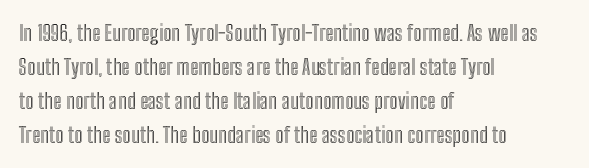
Students, observe: this is what conventionally led text looks like. This sample uses an upright cut, with every glyph sitting square on the baseline. A clean baseline with only descenders dipping below it. Each word holds together tightly as a unit, with standard inter-letter gaps.
